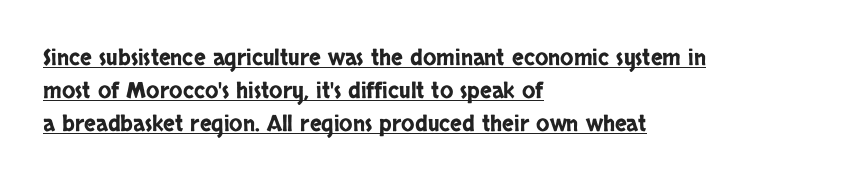
Q: Is the text italic (slanted)? A: No, it is upright.
Q: Is the text underlined? A: Yes.
Q: How is the paragraph aligned? A: Left-aligned.
Q: Is the spacing between letters normal or unusually wide? A: Normal.
Q: Is the spacing between lines tight, normal or loose? A: Normal.
